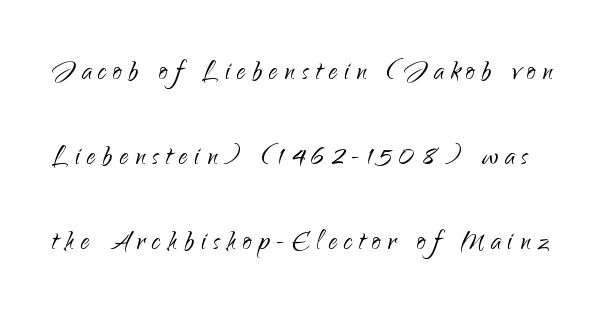
Q: Is the text bold? A: No.
Q: Is the text italic (slanted)? A: Yes.
Q: Is the typeface a serif or a sans-serif typeface? A: Sans-serif.
Q: Is the text underlined? A: No.
Q: Is the spacing between letters normal or unusually wide? A: Unusually wide.
Q: Is the spacing between lines tight, normal or loose? A: Loose.
Q: Width (condensed, normal, or wide)? A: Normal.
Q: Stroke contrast? A: Low.
Q: x-height? A: Small.
Q: Monospaced? A: No.
